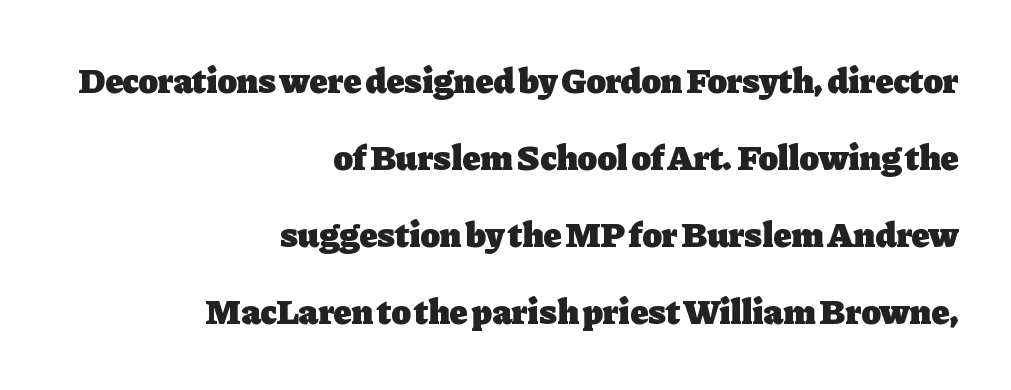
Look at the bottom of the vertical strokes: they flare into serifs here. A roman cut, with each character standing at attention. Here the designer chose a conventional face with non-uniform glyph widths. Standard letterfit; no display-style spreading of the glyphs. The passage is arranged like a letterhead date or caption credit — flush right. Each new line begins a long way beneath the previous one.
